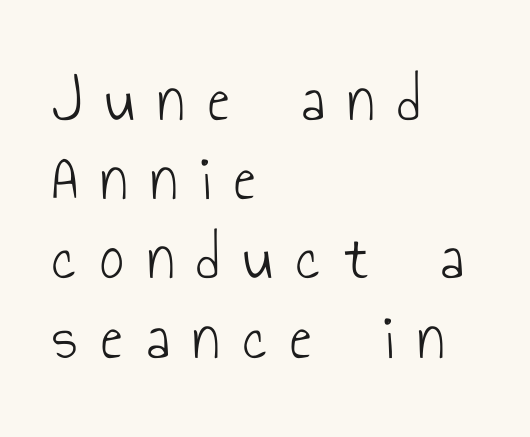
{"serif": "no", "italic": "no", "bold": "no", "weight": "light", "width": "condensed", "stroke_contrast": "low", "x_height": "small", "monospaced": "no", "underline": "no", "align": "left", "line_spacing_ratio": 1.2, "letter_spacing": "wide", "letter_spacing_em": 0.36, "glyph_px": 66}
